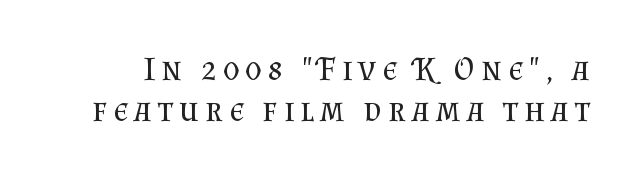
{"serif": "yes", "italic": "no", "bold": "no", "weight": "regular", "width": "normal", "stroke_contrast": "medium", "x_height": "small", "monospaced": "no", "underline": "no", "line_spacing_ratio": 1.2, "glyph_px": 34}
